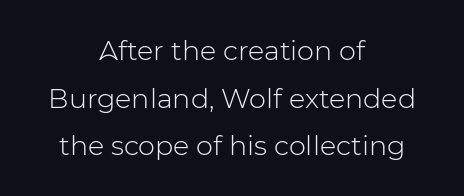
Q: Is the text bold? A: No.
Q: Is the text italic (slanted)? A: No, it is upright.
Q: Is the text underlined? A: No.
Q: How is the paragraph aligned? A: Centered.
Q: Is the spacing between letters normal or unusually wide? A: Normal.
